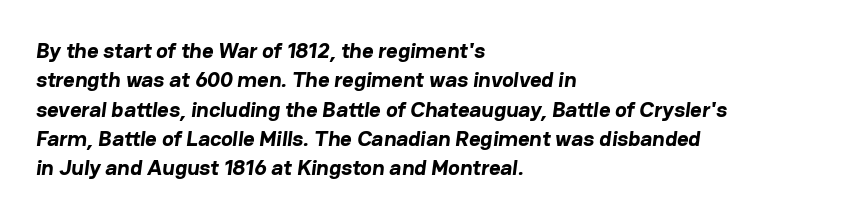
{"bold": "yes", "underline": "no", "align": "left", "line_spacing": "normal", "line_spacing_ratio": 1.33, "letter_spacing": "normal", "letter_spacing_em": 0.0, "glyph_px": 22}
